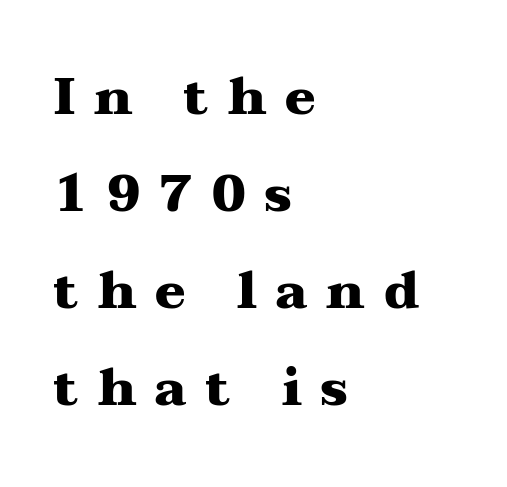
The image shows 51 px heavy, wide serif type, upright; set left-aligned, loose line spacing (1.9x), unusually wide letter spacing (+0.37 em), not underlined; medium stroke contrast and a medium x-height.
